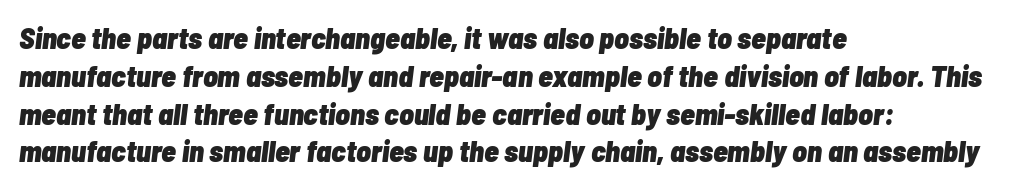
Set as a true bold cut, around the 700 mark. Students, note that the glyphs here touch the page at normal intervals. The typography opts for an oblique posture over an upright one. Proportional: the letters do not fall into vertical columns. The space directly below the letters is spotless. Is there much room between lines? A standard amount, neither cramped nor airy.
